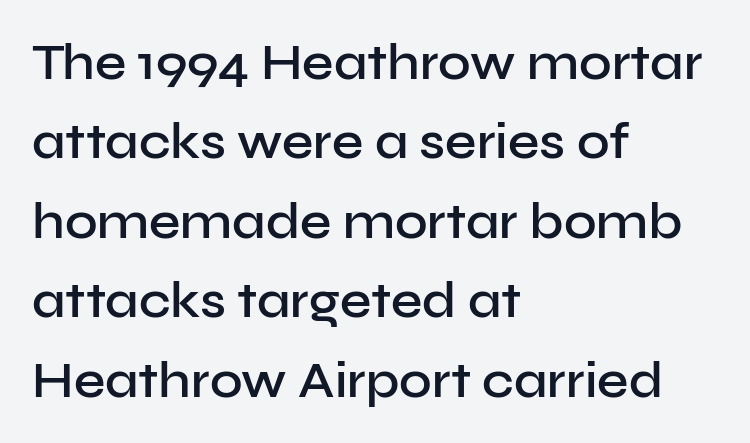
Q: Is the text bold? A: Semi-bold.
Q: Is the text italic (slanted)? A: No, it is upright.
Q: Is the typeface a serif or a sans-serif typeface? A: Sans-serif.
Q: Is the text underlined? A: No.
Q: How is the paragraph aligned? A: Left-aligned.
Q: Is the spacing between letters normal or unusually wide? A: Normal.
Q: Is the spacing between lines tight, normal or loose? A: Normal.
Q: Width (condensed, normal, or wide)? A: Normal.
Q: Stroke contrast? A: Low.
Q: x-height? A: Medium.
Q: Monospaced? A: No.
